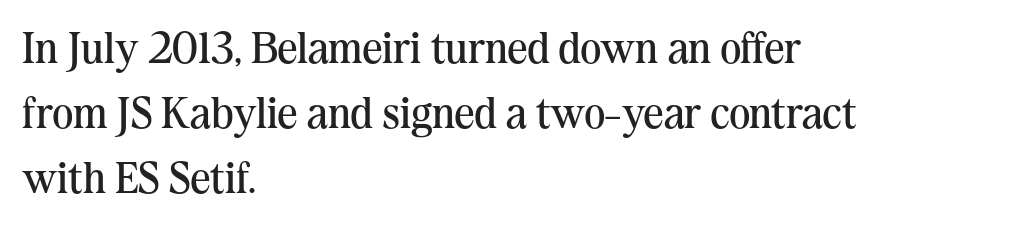
Q: Is the text bold? A: No.
Q: Is the text italic (slanted)? A: No, it is upright.
Q: Is the typeface a serif or a sans-serif typeface? A: Serif.
Q: Is the text underlined? A: No.
Q: How is the paragraph aligned? A: Left-aligned.
Q: Is the spacing between letters normal or unusually wide? A: Normal.
Q: Is the spacing between lines tight, normal or loose? A: Normal.
Q: Width (condensed, normal, or wide)? A: Normal.
Q: Stroke contrast? A: Medium.
Q: x-height? A: Medium.
Q: Monospaced? A: No.
